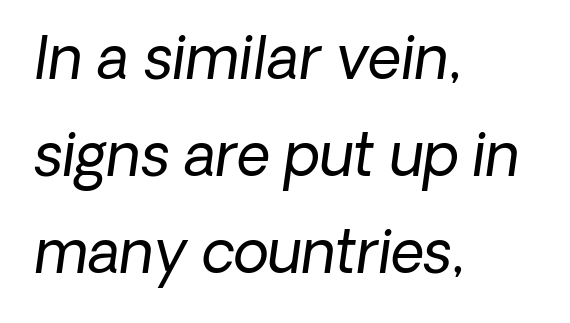
Honestly, the row spacing looks completely unremarkable. The lines in this sample share a left origin and differ only in where they stop. Does the type have serifs? No, each stem ends abruptly. Between one letter and the next there's only the usual sliver of space. This reads as an unemphasized weight, regular at the heaviest.
